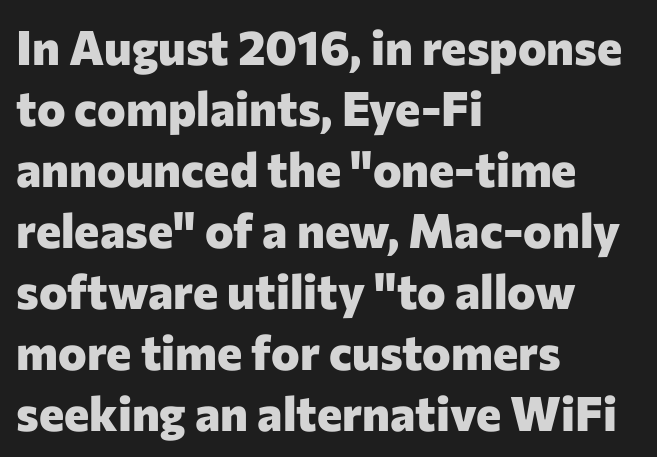
The image shows 48 px heavy sans-serif type, upright; set left-aligned, normal line spacing (1.27x), normal letter spacing, not underlined; low stroke contrast and a medium x-height.
